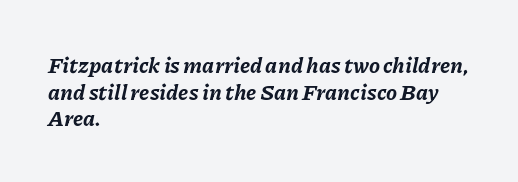
The image shows 22 px bold type, italic (leaning right); set left-aligned, line spacing 1.21x, normal letter spacing, not underlined.
